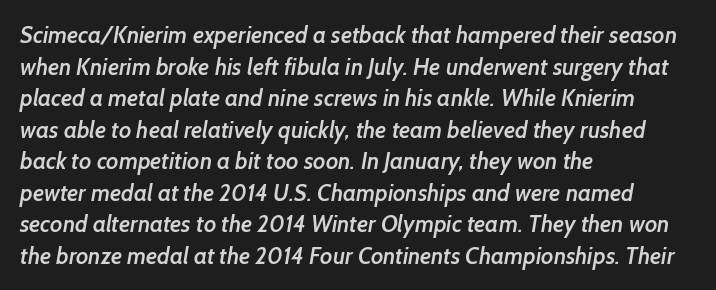
{"bold": "semi", "underline": "no", "align": "left", "line_spacing": "normal", "line_spacing_ratio": 1.37, "letter_spacing": "normal", "letter_spacing_em": 0.0, "glyph_px": 23}
